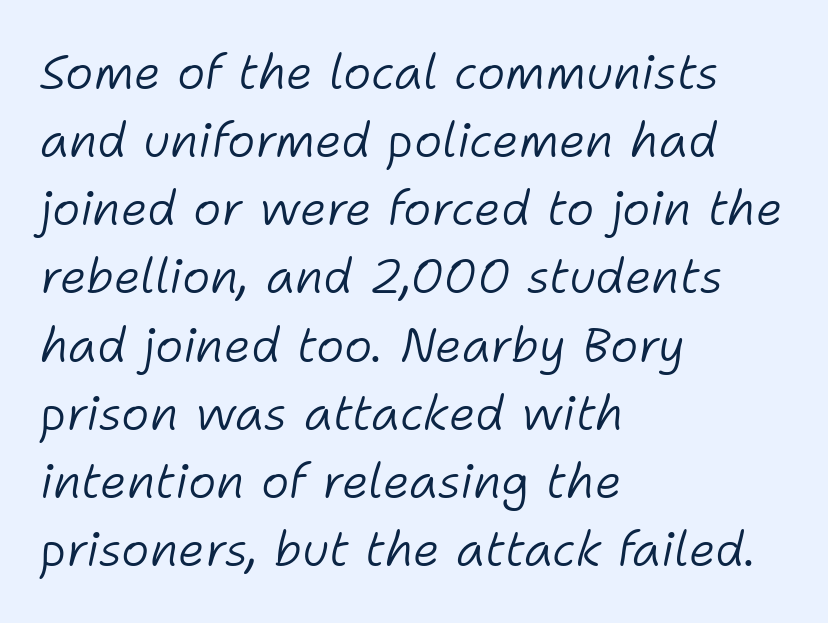
The image shows 48 px light type, italic (leaning right); set left-aligned, normal line spacing (1.42x), normal letter spacing, not underlined; low stroke contrast and a medium x-height.
